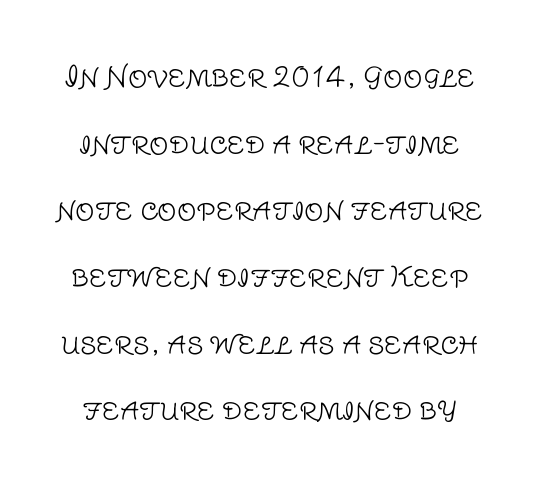
Q: Is the text bold? A: No.
Q: Is the text italic (slanted)? A: Yes.
Q: Is the text underlined? A: No.
Q: Is the spacing between letters normal or unusually wide? A: Normal.
Q: Is the spacing between lines tight, normal or loose? A: Loose.
